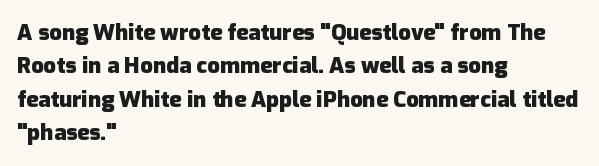
The image shows 22 px bold type, upright; set left-aligned, normal line spacing (1.52x), normal letter spacing, not underlined.
